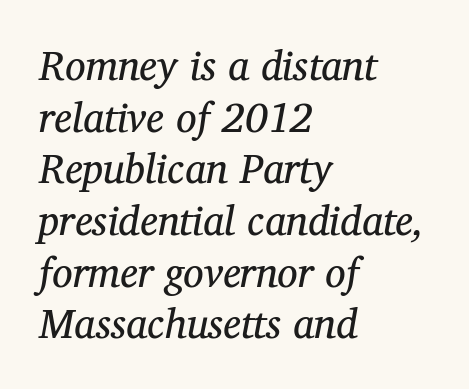
The image shows 41 px regular-weight serif type, italic (leaning right); set left-aligned, normal line spacing (1.26x), normal letter spacing, not underlined; medium stroke contrast and a medium x-height.
